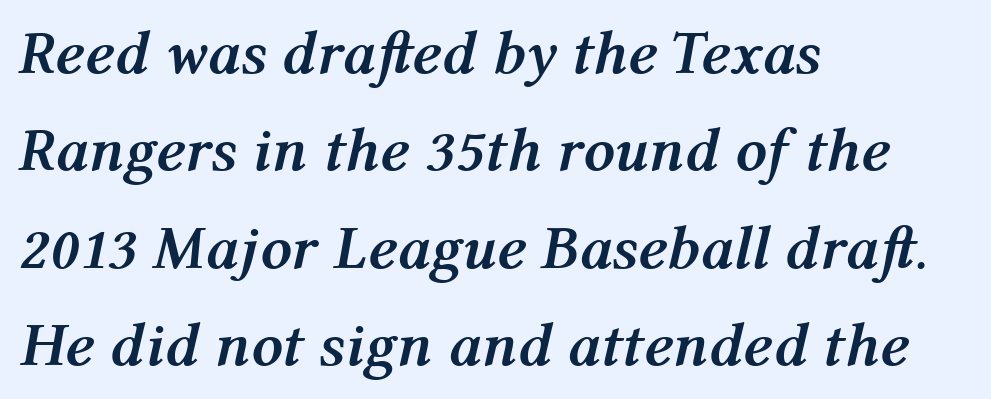
The image shows 62 px semibold type, italic (leaning right); set left-aligned, normal line spacing (1.57x), normal letter spacing, not underlined; medium stroke contrast and a medium x-height.
